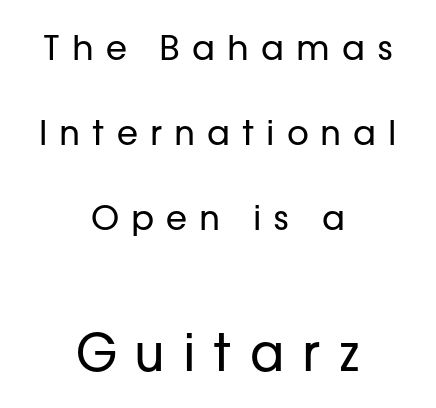
{"serif": "no", "italic": "no", "bold": "no", "weight": "regular", "width": "normal", "stroke_contrast": "low", "x_height": "medium", "monospaced": "no", "underline": "no", "align": "center", "line_spacing": "loose", "line_spacing_ratio": 2.5, "letter_spacing": "wide", "letter_spacing_em": 0.35, "larger_block": "second", "size_ratio": 1.5, "glyph_px": 51}
